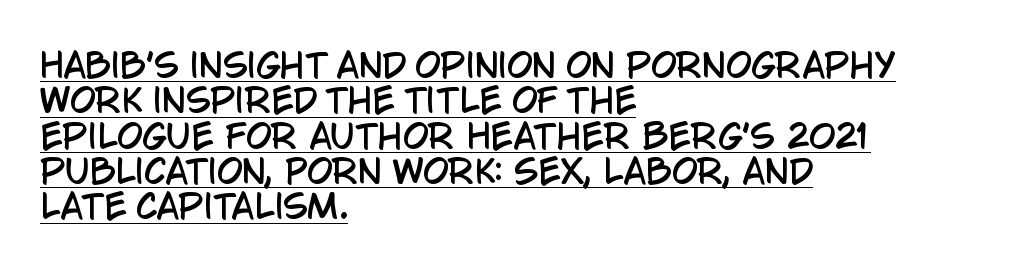
Q: Is the text italic (slanted)? A: No, it is upright.
Q: Is the typeface a serif or a sans-serif typeface? A: Sans-serif.
Q: Is the text underlined? A: Yes.
Q: How is the paragraph aligned? A: Left-aligned.
Q: Is the spacing between letters normal or unusually wide? A: Normal.
Q: Is the spacing between lines tight, normal or loose? A: Tight.
Q: Width (condensed, normal, or wide)? A: Condensed.
Q: Stroke contrast? A: Low.
Q: x-height? A: Large.
Q: Monospaced? A: No.
